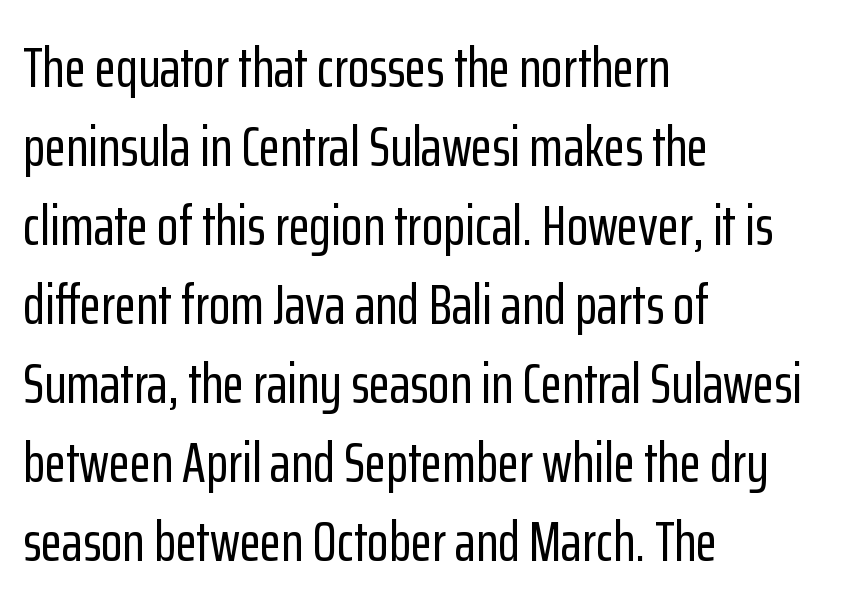
Notice how the passage keeps a crisp vertical edge on the left only. Look at the bottom of the vertical strokes: they stop flat, with no serifs. The lettering holds an erect, upright posture throughout. The letterforms sit shoulder to shoulder at normal distance. A typesetter would call this proportional, since set widths differ per character.
